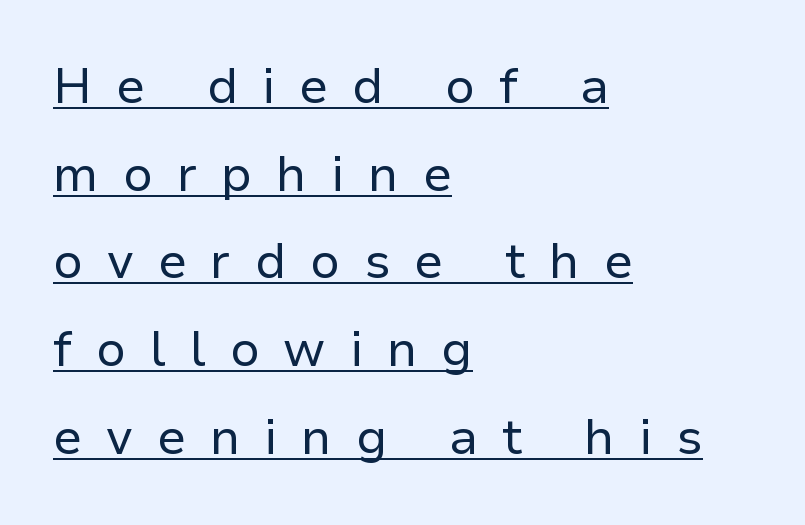
The image shows 49 px regular-weight sans-serif type, upright; set left-aligned, line spacing 1.79x, unusually wide letter spacing (+0.49 em), underlined; low stroke contrast and a medium x-height.
